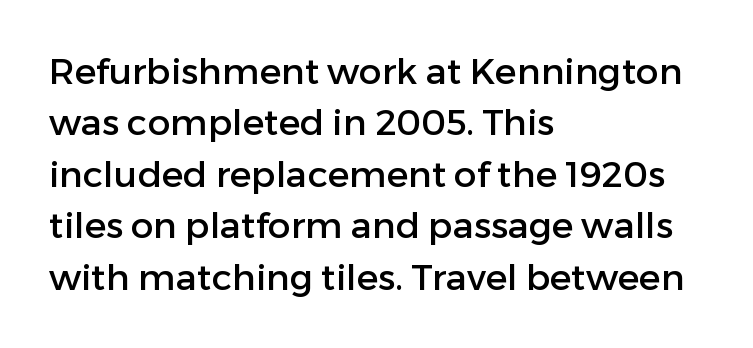
The image shows 36 px sans-serif type, upright; set left-aligned, normal line spacing (1.43x), normal letter spacing, not underlined; low stroke contrast and a medium x-height.
